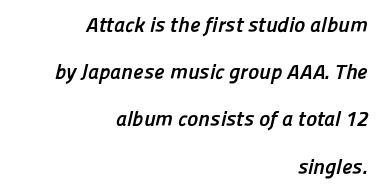
Q: Is the text bold? A: Yes.
Q: Is the text underlined? A: No.
Q: How is the paragraph aligned? A: Right-aligned.
Q: Is the spacing between letters normal or unusually wide? A: Normal.
Q: Is the spacing between lines tight, normal or loose? A: Loose.
